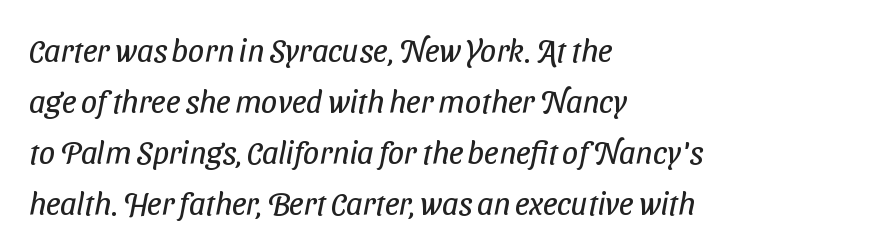
The image shows 32 px regular-weight, condensed sans-serif type; set left-aligned, normal line spacing (1.59x), normal letter spacing, not underlined; low stroke contrast and a medium x-height.
